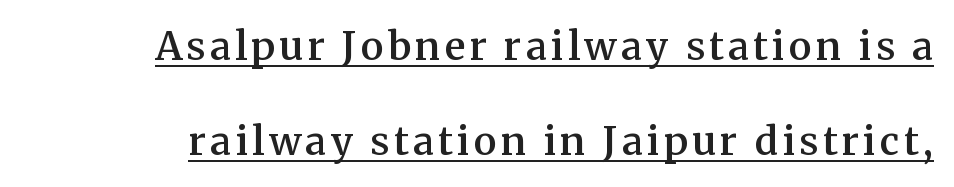
Q: Is the text bold? A: Semi-bold.
Q: Is the text italic (slanted)? A: No, it is upright.
Q: Is the typeface a serif or a sans-serif typeface? A: Serif.
Q: Is the text underlined? A: Yes.
Q: Is the spacing between lines tight, normal or loose? A: Loose.
Q: Width (condensed, normal, or wide)? A: Normal.
Q: Stroke contrast? A: Medium.
Q: x-height? A: Medium.
Q: Monospaced? A: No.
